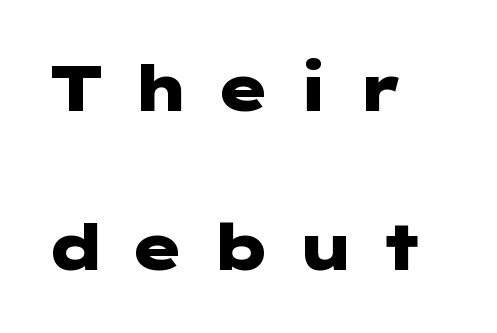
A great deal of white space separates one row of letters from the next. How are the letters spaced? Widely, with obvious added tracking. The type family on display is of the sans-serif kind. Typographic density is high because the face is bold. Teacher's note: observe the even left margin — that is flush-left alignment. Rendered with straight, roman letterforms.
